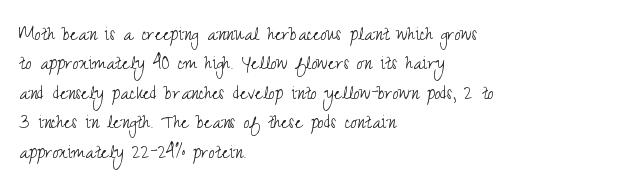
The image shows 22 px text type, upright; set left-aligned, normal line spacing (1.34x), normal letter spacing, not underlined.
